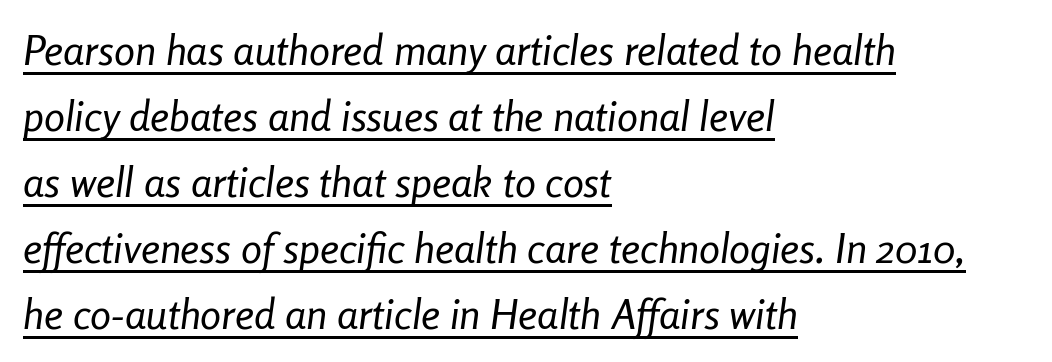
The passage shown is underscored from start to finish. The face used here is rendered with its standard letterfit. Each stroke keeps to a modest, everyday thickness or less. Does the copy run flush right? No — it runs flush left. The lettering tilts uniformly, giving the passage an italic look. Notice how descenders clear the ascenders below comfortably — that's standard leading.
